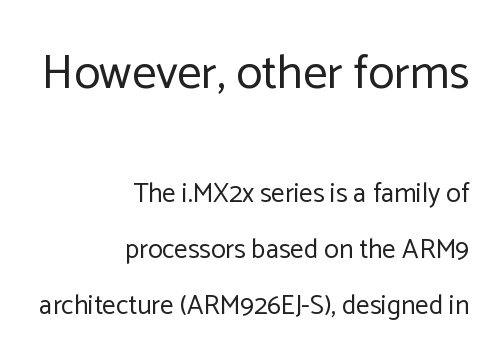
The image shows 48 px regular-weight sans-serif type, upright; set right-aligned, loose line spacing (2.06x), normal letter spacing, not underlined; the first (top) block is 1.78x larger; low stroke contrast and a medium x-height.
